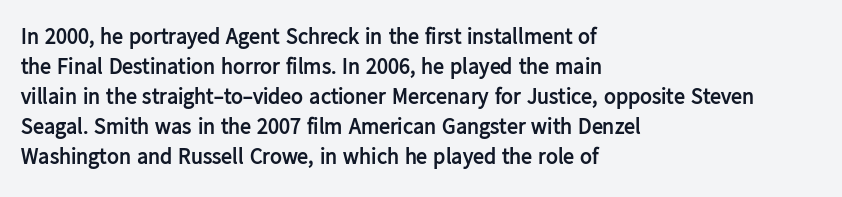
The image shows 22 px bold type, upright; set left-aligned, normal line spacing (1.36x), normal letter spacing, not underlined.
